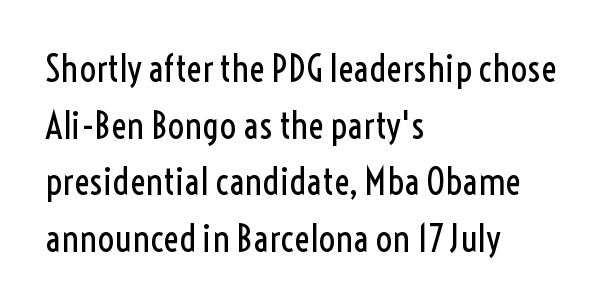
Posture: vertical. Here the designer chose a conventional face with non-uniform glyph widths. The ragged edge is on the right, which tells us the setting is flush left. How would I describe the line gaps? Plain and ordinary. Stroke thickness stays within the range of a standard reading face or lighter. Stroke terminals: plain, sans-serif.
